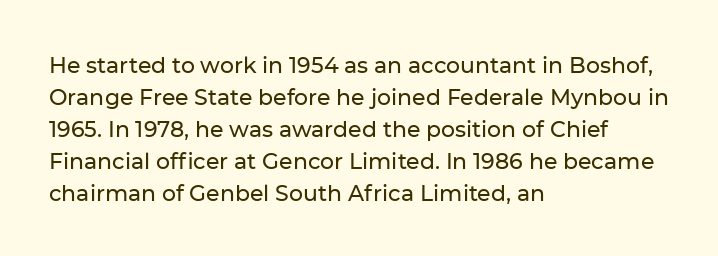
Q: Is the text italic (slanted)? A: No, it is upright.
Q: Is the text underlined? A: No.
Q: How is the paragraph aligned? A: Left-aligned.
Q: Is the spacing between letters normal or unusually wide? A: Normal.
Q: Is the spacing between lines tight, normal or loose? A: Normal.
